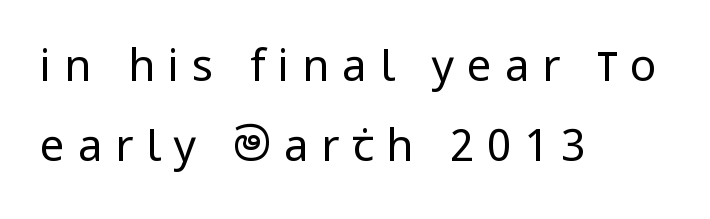
Serif or sans? Sans — the stroke terminals are bare. The strokes are not fattened; the text isn't bold. Underline: absent. Varying glyph widths throughout — classic text-font behaviour.
